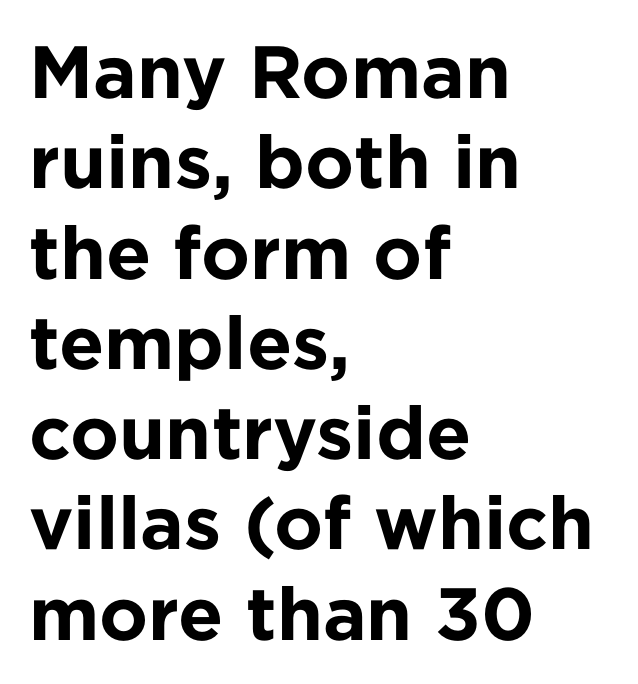
The type sits square on the baseline with zero lean. Note: no serifs on the glyphs. Students, this is bold: see how much ink each stroke carries. Here the designer chose a conventional face with non-uniform glyph widths.
